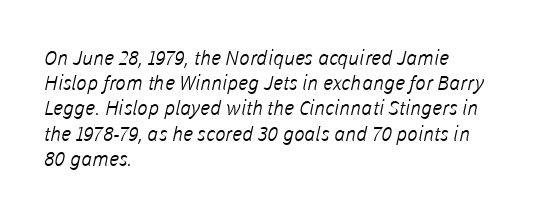
The image shows 20 px text type; set left-aligned, normal line spacing (1.26x), normal letter spacing, not underlined.
